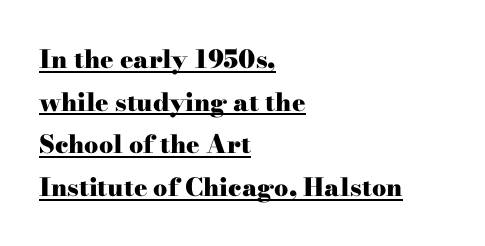
Q: Is the text bold? A: Yes.
Q: Is the text italic (slanted)? A: No, it is upright.
Q: Is the text underlined? A: Yes.
Q: How is the paragraph aligned? A: Left-aligned.
Q: Is the spacing between letters normal or unusually wide? A: Normal.
